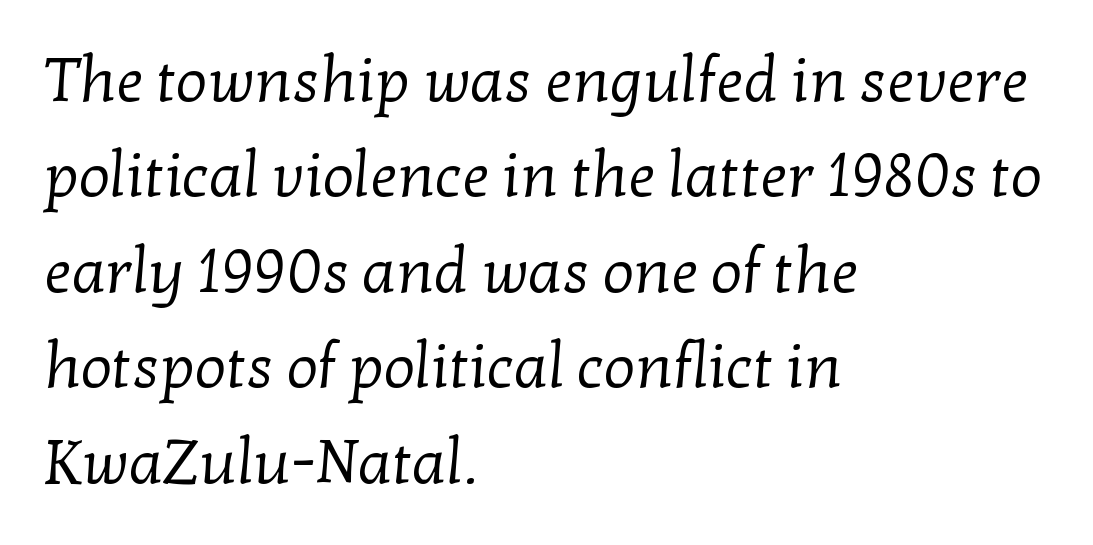
Underlining? Definitely not there. The line-height multiplier appears to be the usual default. The face used here is rendered with its standard letterfit. The face used here is proportionally spaced, like ordinary book or web type. You can tell from the footed stems that serif type was used.
